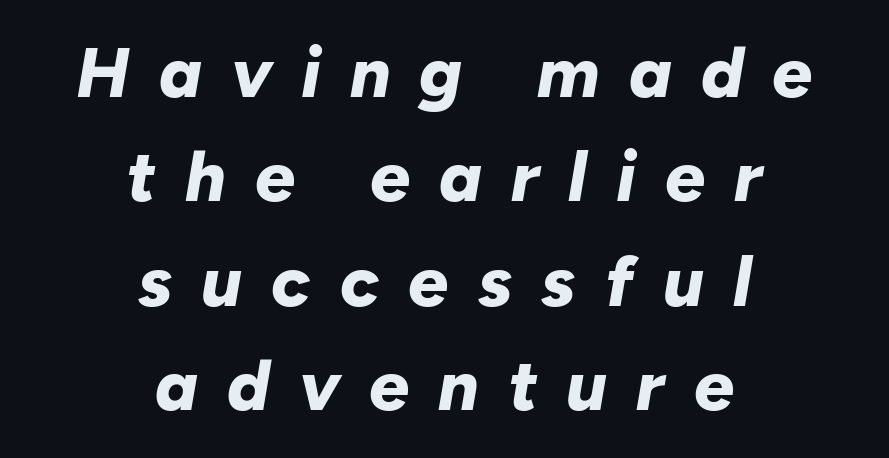
Notice how descenders clear the ascenders below comfortably — that's standard leading. Someone cranked the tracking dial way up on this one. These lines were composed using italics. The setting favours the middle, as headings and verse often do.
